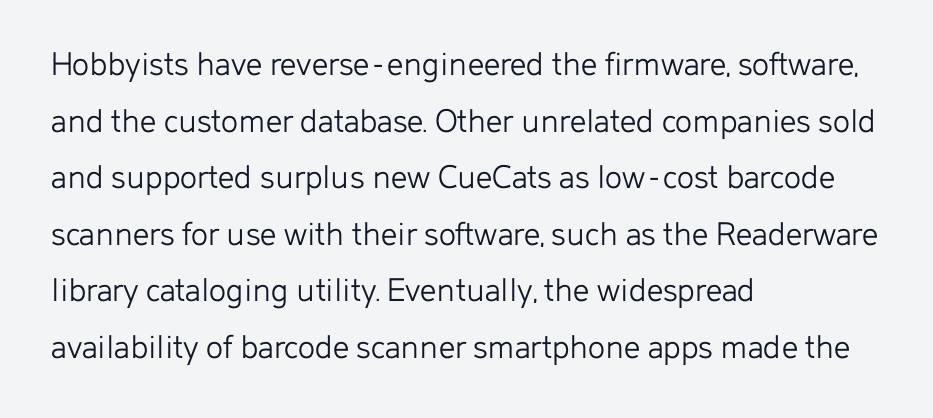
{"serif": "no", "italic": "no", "bold": "no", "weight": "light", "width": "normal", "stroke_contrast": "low", "x_height": "medium", "monospaced": "no", "underline": "no", "align": "left", "line_spacing": "normal", "line_spacing_ratio": 1.57, "letter_spacing": "normal", "letter_spacing_em": 0.0, "glyph_px": 36}
